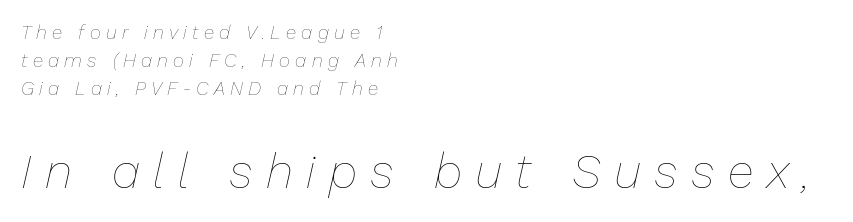
Scale increases going downward across the two blocks. Inter-character spacing is expanded well beyond the font's built-in metrics. Interline gaps are of average width in this sample. Varying glyph widths throughout — classic text-font behaviour. Italic: yes, the glyphs are oblique. Casual observation: everything's shoved over to the left.
